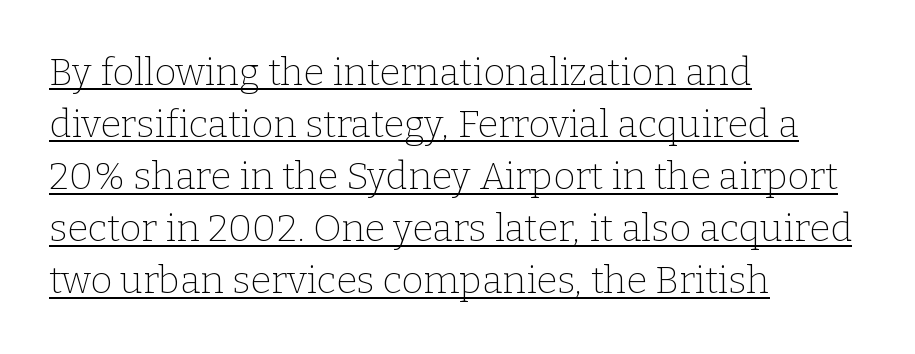
The image shows 38 px thin serif type, upright; set left-aligned, normal line spacing (1.37x), normal letter spacing, underlined; low stroke contrast and a medium x-height.
